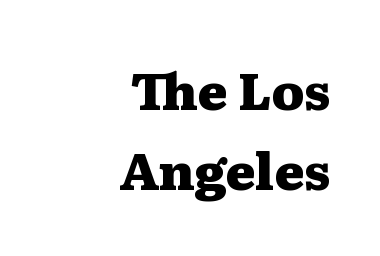
The image shows 51 px heavy, wide serif type, upright; set right-aligned, normal line spacing (1.57x), normal letter spacing, not underlined; medium stroke contrast and a medium x-height.
